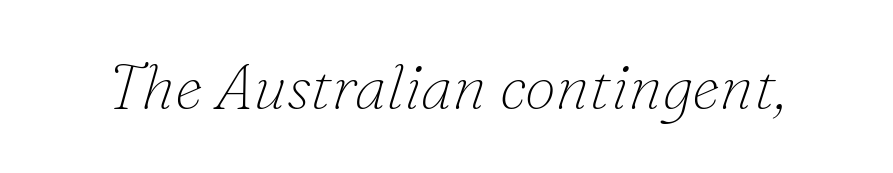
Q: Is the text bold? A: No.
Q: Is the text italic (slanted)? A: Yes, it leans right by about 16 degrees.
Q: Is the typeface a serif or a sans-serif typeface? A: Serif.
Q: Is the text underlined? A: No.
Q: Is the spacing between letters normal or unusually wide? A: Normal.
Q: Width (condensed, normal, or wide)? A: Normal.
Q: Stroke contrast? A: Low.
Q: x-height? A: Small.
Q: Monospaced? A: No.
